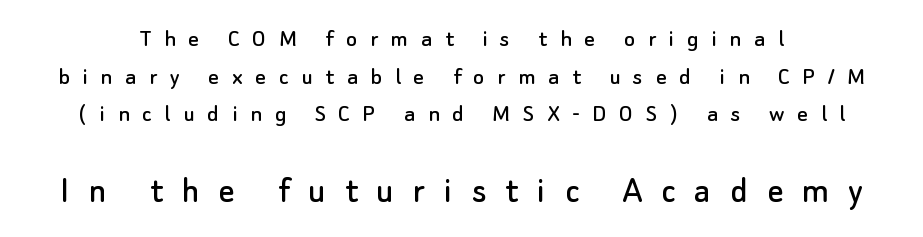
Q: Is the text italic (slanted)? A: No, it is upright.
Q: Is the typeface a serif or a sans-serif typeface? A: Sans-serif.
Q: Is the text underlined? A: No.
Q: Is the spacing between letters normal or unusually wide? A: Unusually wide.
Q: Is the spacing between lines tight, normal or loose? A: Normal.
Q: Which block of text is set in a larger size, the first (top) or the second (bottom)? A: The second (bottom) one.
Q: Width (condensed, normal, or wide)? A: Normal.
Q: Stroke contrast? A: Low.
Q: x-height? A: Small.
Q: Monospaced? A: No.
